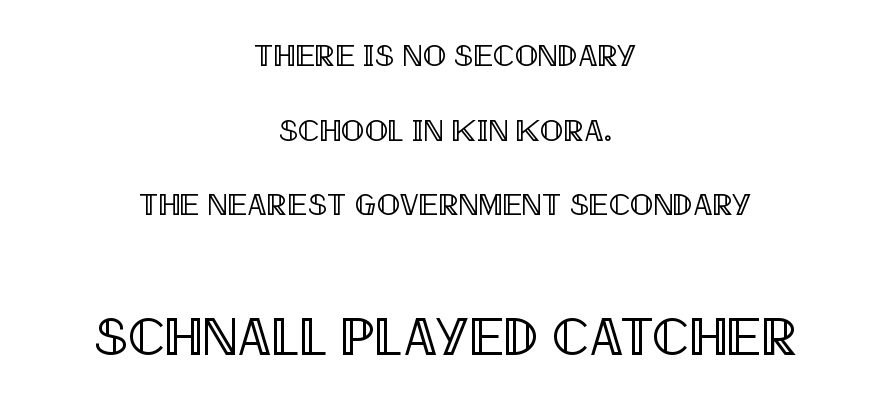
Q: Is the text italic (slanted)? A: No, it is upright.
Q: Is the text underlined? A: No.
Q: How is the paragraph aligned? A: Centered.
Q: Is the spacing between letters normal or unusually wide? A: Normal.
Q: Is the spacing between lines tight, normal or loose? A: Loose.
Q: Which block of text is set in a larger size, the first (top) or the second (bottom)? A: The second (bottom) one.
Q: Width (condensed, normal, or wide)? A: Condensed.
Q: x-height? A: Large.
Q: Monospaced? A: No.
